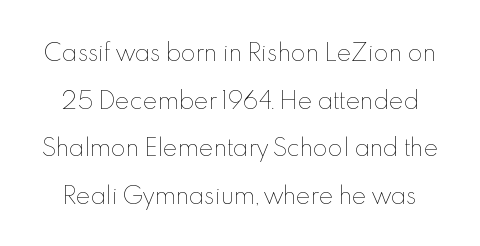
Q: Is the text bold? A: No.
Q: Is the text italic (slanted)? A: No, it is upright.
Q: Is the text underlined? A: No.
Q: Is the spacing between letters normal or unusually wide? A: Normal.
Q: Is the spacing between lines tight, normal or loose? A: Loose.
